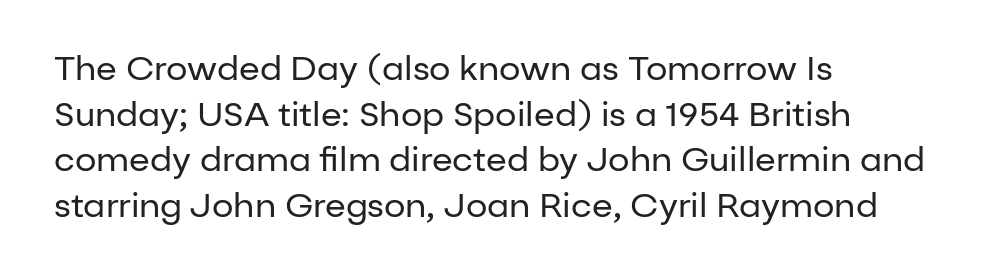
Q: Is the text bold? A: No.
Q: Is the text italic (slanted)? A: No, it is upright.
Q: Is the typeface a serif or a sans-serif typeface? A: Sans-serif.
Q: Is the text underlined? A: No.
Q: How is the paragraph aligned? A: Left-aligned.
Q: Is the spacing between letters normal or unusually wide? A: Normal.
Q: Is the spacing between lines tight, normal or loose? A: Normal.
Q: Width (condensed, normal, or wide)? A: Normal.
Q: Stroke contrast? A: Low.
Q: x-height? A: Medium.
Q: Monospaced? A: No.
